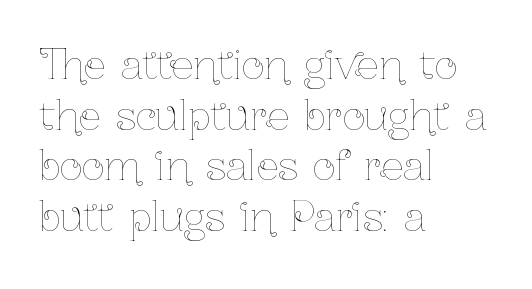
The image shows 39 px thin, condensed type, upright; set left-aligned, normal line spacing (1.3x), normal letter spacing, not underlined; low stroke contrast and a medium x-height.
